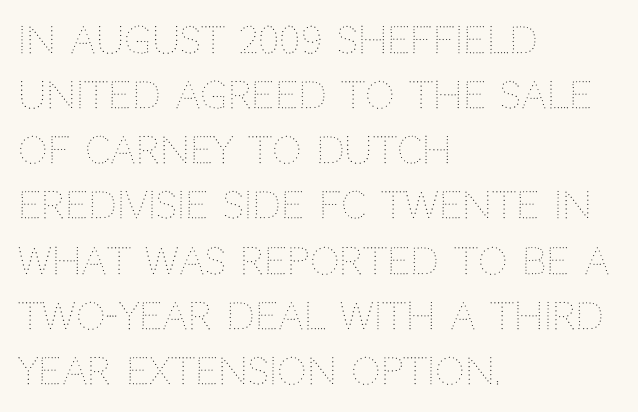
Each line starts at the same left margin while the right side varies. This sample uses an upright cut, with every glyph sitting square on the baseline. Rule under the text: the space is simply empty. These lines sit exactly where default settings would place them.
